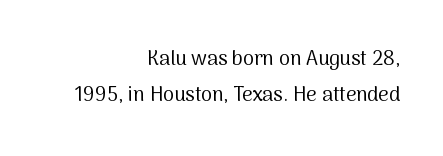
The rag falls on the left side of this text block. Weight: not bold — regular or lighter. Posture: vertical. The tracking reads as untouched default to a designer's eye.
